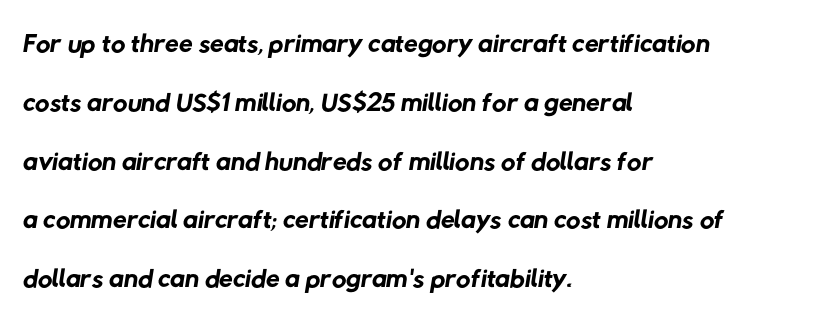
{"serif": "no", "bold": "no", "weight": "regular", "width": "normal", "stroke_contrast": "low", "x_height": "medium", "monospaced": "no", "underline": "no", "align": "left", "line_spacing": "normal", "line_spacing_ratio": 1.47, "letter_spacing": "normal", "letter_spacing_em": 0.0, "glyph_px": 40}
